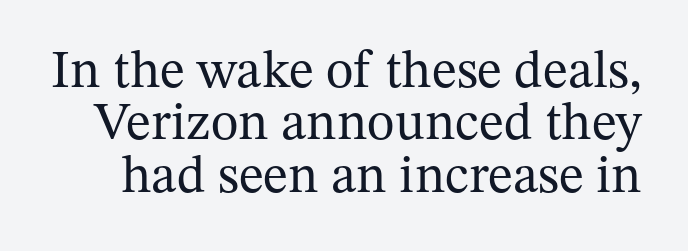
{"serif": "yes", "italic": "no", "bold": "no", "weight": "regular", "width": "normal", "stroke_contrast": "medium", "x_height": "medium", "monospaced": "no", "underline": "no", "line_spacing": "tight", "line_spacing_ratio": 0.99, "letter_spacing": "normal", "letter_spacing_em": 0.0, "glyph_px": 53}
